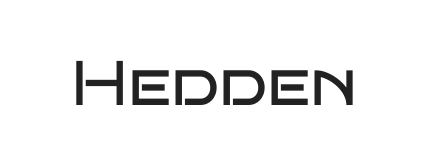
{"serif": "no", "italic": "no", "bold": "no", "weight": "regular", "width": "wide", "stroke_contrast": "low", "x_height": "large", "monospaced": "no", "underline": "no", "letter_spacing": "normal", "letter_spacing_em": 0.0, "glyph_px": 63}
